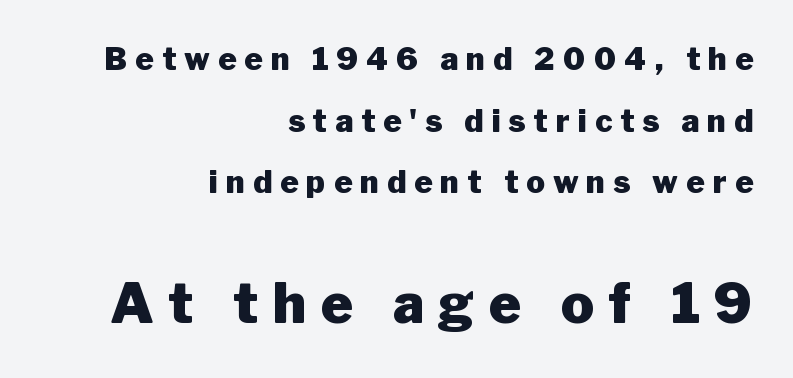
These lines carry a lot of weight — the face is fully bold. Which chunk is bigger? The second one — the bottom block dwarfs the top. The face used here is proportionally spaced, like ordinary book or web type. Stroke terminals: plain, sans-serif. Line endings align vertically; line beginnings do not.
